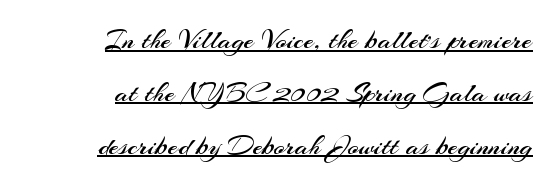
On a weight scale, this lands at 450 or below. The glyphs are accompanied by a horizontal stroke just below them. Spacing verdict: proportional, widths tailored to each character. One-word summary of the alignment: right.
